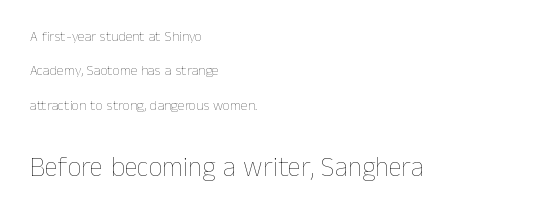
The image shows 27 px text type, upright; set left-aligned, loose line spacing (2.46x), normal letter spacing, not underlined; the second (bottom) block is 1.93x larger.
